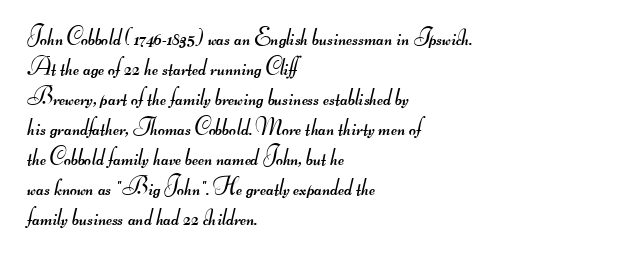
The image shows 24 px text type; set left-aligned, normal line spacing (1.25x), normal letter spacing, not underlined.
